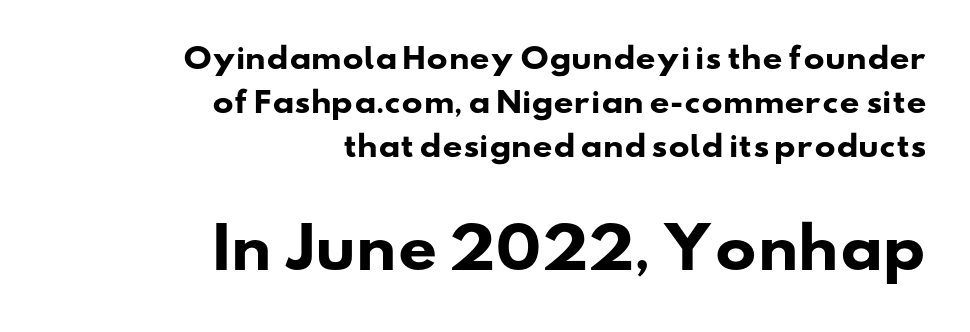
Q: Is the text bold? A: Yes.
Q: Is the typeface a serif or a sans-serif typeface? A: Sans-serif.
Q: Is the text underlined? A: No.
Q: How is the paragraph aligned? A: Right-aligned.
Q: Is the spacing between letters normal or unusually wide? A: Normal.
Q: Is the spacing between lines tight, normal or loose? A: Normal.
Q: Which block of text is set in a larger size, the first (top) or the second (bottom)? A: The second (bottom) one.
Q: Width (condensed, normal, or wide)? A: Wide.
Q: Stroke contrast? A: Low.
Q: x-height? A: Small.
Q: Monospaced? A: No.
